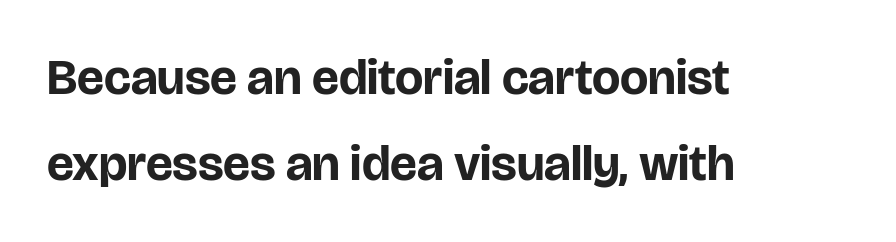
The image shows 50 px bold sans-serif type, upright; set left-aligned, line spacing 1.73x, normal letter spacing, not underlined; low stroke contrast and a large x-height.
